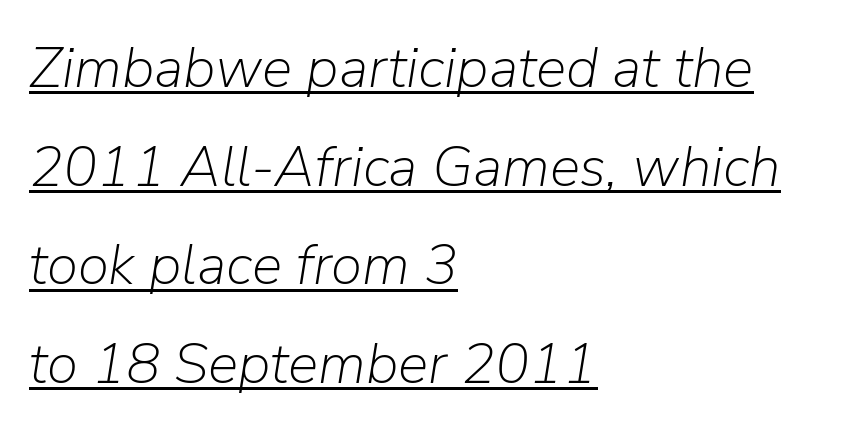
Q: Is the text bold? A: No.
Q: Is the text italic (slanted)? A: Yes, it leans right by about 9 degrees.
Q: Is the text underlined? A: Yes.
Q: How is the paragraph aligned? A: Left-aligned.
Q: Is the spacing between letters normal or unusually wide? A: Normal.
Q: Width (condensed, normal, or wide)? A: Normal.
Q: Stroke contrast? A: Low.
Q: x-height? A: Medium.
Q: Monospaced? A: No.
